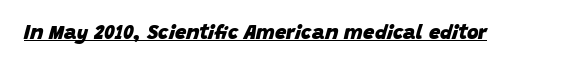
Emphasis is given by a line drawn under the lettering. Tracking value appears to be zero — textbook default spacing. Chunky letters — that's bold for sure. Slanted lettering throughout.
